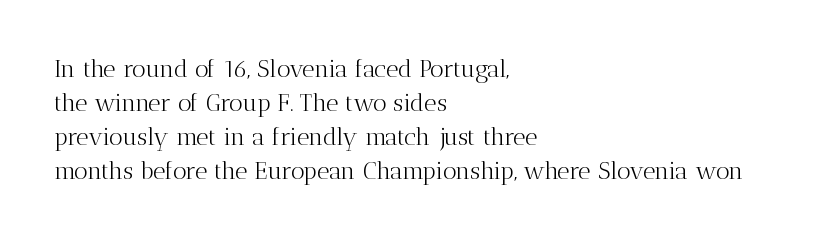
{"italic": "no", "bold": "no", "underline": "no", "align": "left", "line_spacing": "normal", "line_spacing_ratio": 1.42, "letter_spacing": "normal", "letter_spacing_em": 0.0, "glyph_px": 24}
